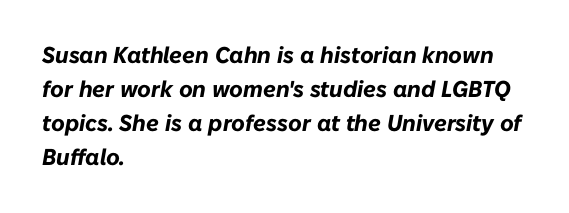
The image shows 23 px bold type, italic (leaning right); set left-aligned, normal line spacing (1.48x), normal letter spacing, not underlined.
